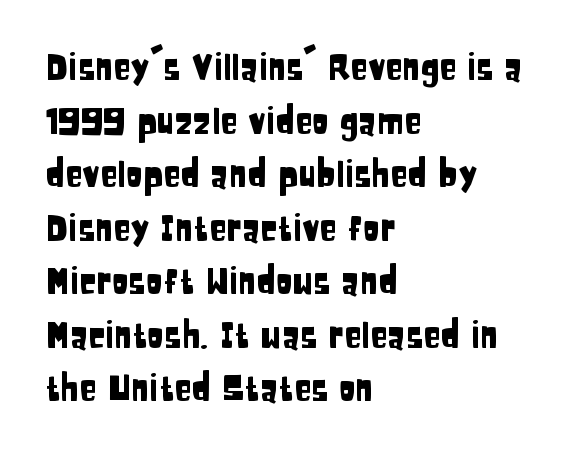
The image shows 35 px condensed sans-serif type, upright; set left-aligned, normal line spacing (1.53x), normal letter spacing, not underlined; low stroke contrast and a large x-height.
